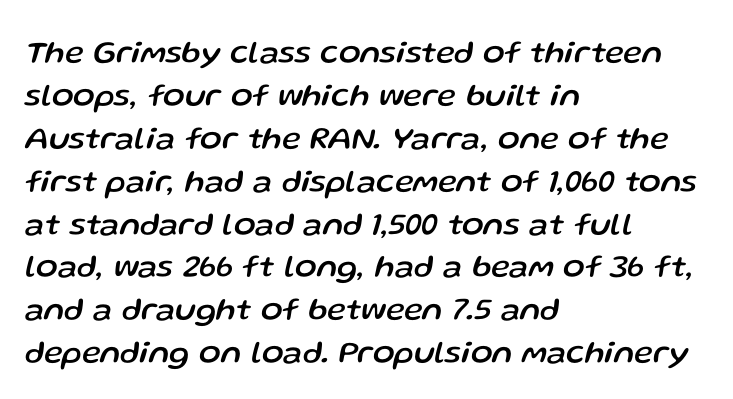
The image shows 32 px text type, italic (leaning right); set left-aligned, normal line spacing (1.34x), normal letter spacing, not underlined; low stroke contrast and a medium x-height.
